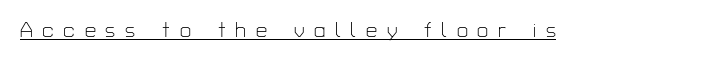
Ascenders rise straight up at ninety degrees. The tracking reads as deliberately expanded to a designer's eye. Students, observe the line beneath the letters — that is underlining. On a weight scale, this lands at 450 or below.
